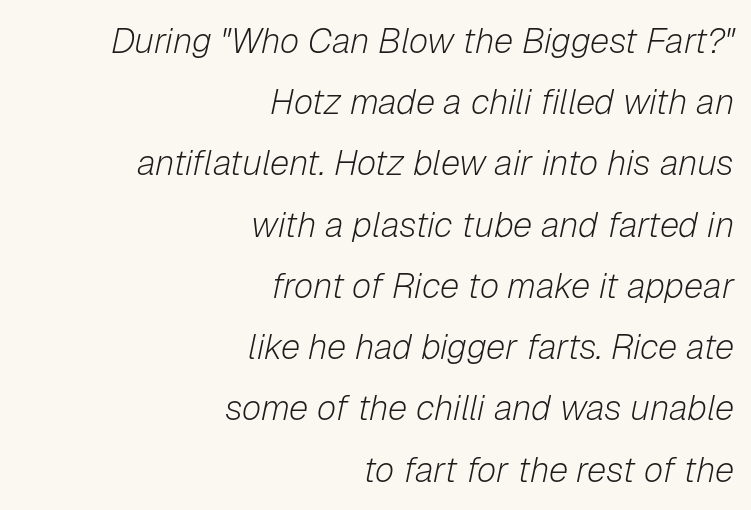
{"italic": "yes", "lean": "right", "slant_degrees": 12, "bold": "no", "weight": "light", "width": "normal", "stroke_contrast": "low", "x_height": "medium", "monospaced": "no", "underline": "no", "align": "right", "line_spacing_ratio": 1.75, "letter_spacing": "normal", "letter_spacing_em": 0.0, "glyph_px": 35}
